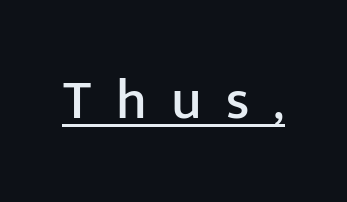
{"serif": "no", "italic": "no", "width": "normal", "stroke_contrast": "low", "x_height": "medium", "monospaced": "no", "underline": "yes", "letter_spacing": "wide", "letter_spacing_em": 0.44, "glyph_px": 56}
